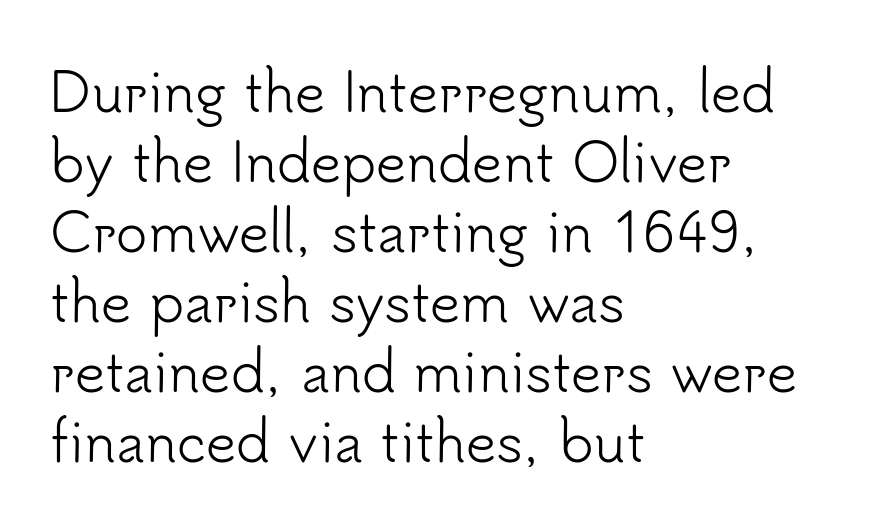
Q: Is the text bold? A: No.
Q: Is the text italic (slanted)? A: No, it is upright.
Q: Is the typeface a serif or a sans-serif typeface? A: Sans-serif.
Q: Is the text underlined? A: No.
Q: How is the paragraph aligned? A: Left-aligned.
Q: Is the spacing between letters normal or unusually wide? A: Normal.
Q: Is the spacing between lines tight, normal or loose? A: Normal.
Q: Width (condensed, normal, or wide)? A: Normal.
Q: Stroke contrast? A: Low.
Q: x-height? A: Small.
Q: Monospaced? A: No.
